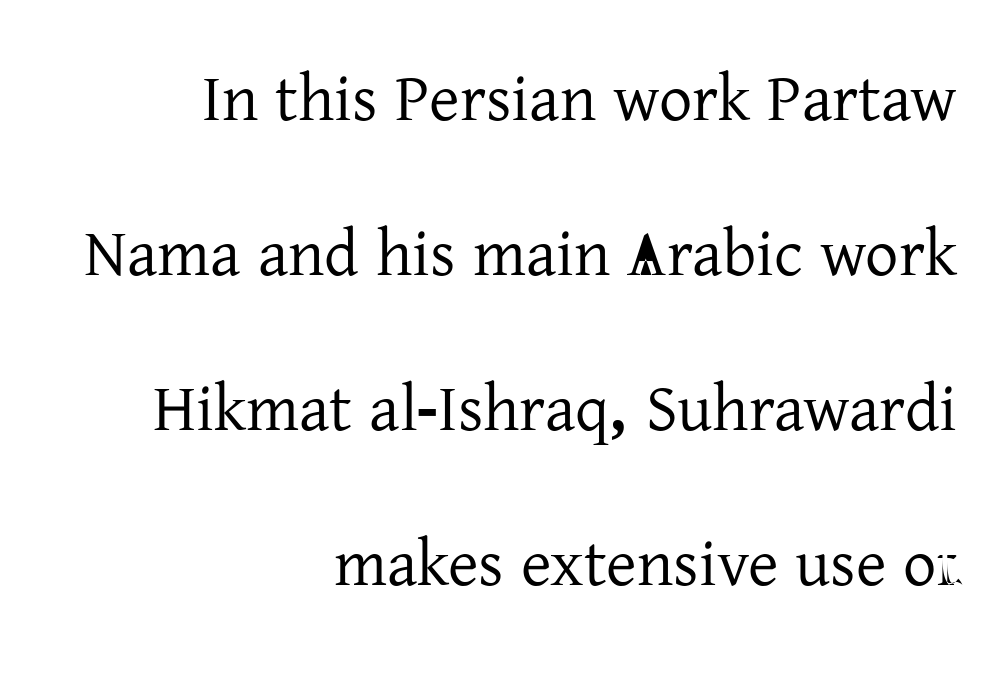
Compared with a flush-left layout, this one pins lines to the opposite, right side. Is the letter spacing exaggerated? No — it looks like the ordinary default. The rendering shows small feet on the letterforms — a serif design. A great deal of white space separates one row of letters from the next.
